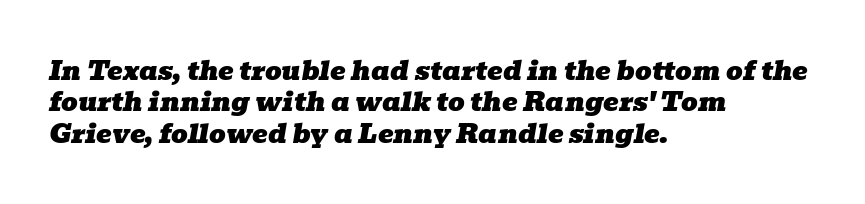
The image shows 26 px text type, italic (leaning right); set left-aligned, line spacing 1.21x, normal letter spacing, not underlined.
